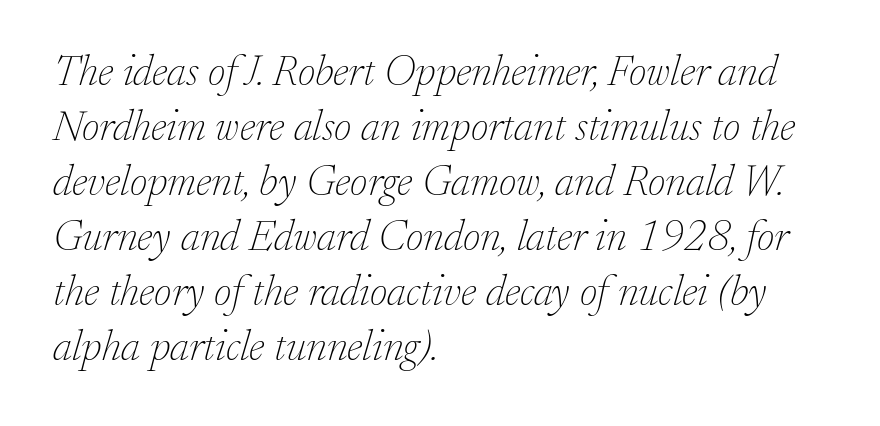
The image shows 43 px thin serif type, italic (leaning right); set left-aligned, normal line spacing (1.28x), normal letter spacing, not underlined; low stroke contrast and a small x-height.
